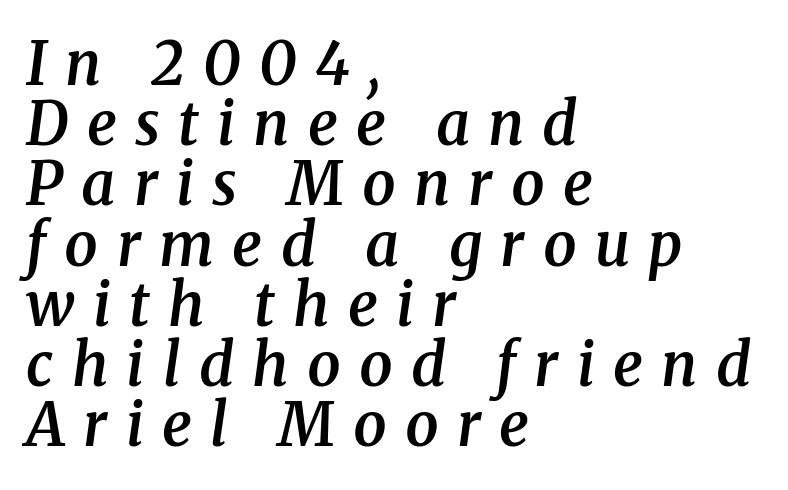
Q: Is the text bold? A: Semi-bold.
Q: Is the text italic (slanted)? A: Yes, it leans right by about 8 degrees.
Q: Is the typeface a serif or a sans-serif typeface? A: Serif.
Q: Is the text underlined? A: No.
Q: How is the paragraph aligned? A: Left-aligned.
Q: Is the spacing between letters normal or unusually wide? A: Unusually wide.
Q: Is the spacing between lines tight, normal or loose? A: Tight.
Q: Width (condensed, normal, or wide)? A: Normal.
Q: Stroke contrast? A: Medium.
Q: x-height? A: Medium.
Q: Monospaced? A: No.
